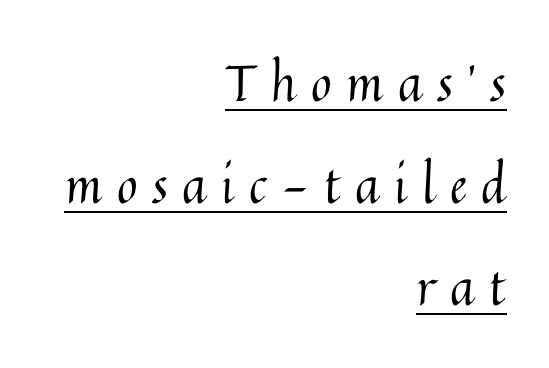
The image shows 50 px regular-weight type; set right-aligned, loose line spacing (2.04x), unusually wide letter spacing (+0.29 em), underlined; medium stroke contrast and a medium x-height.
